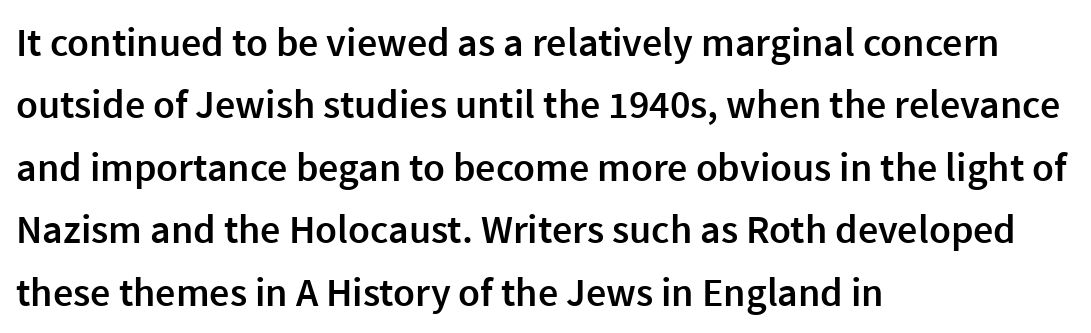
The image shows 40 px semibold sans-serif type, upright; set left-aligned, normal line spacing (1.56x), normal letter spacing, not underlined; a medium x-height.
